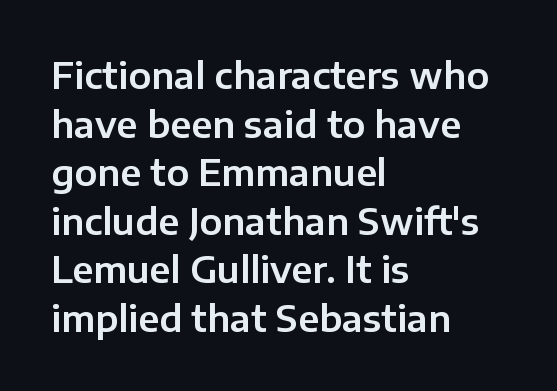
Left-aligned paragraph, ragged on the right. This is the regular roman posture of the typeface. Underlining? Definitely not there. The type is set solid horizontally, with unmodified tracking. Letterform terminals end flat and unadorned throughout the passage. Each letter keeps its own natural width here, so spacing adapts to shape.
